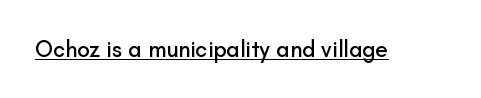
You can see a thin bar hugging the bottom of the glyphs. This rendering leaves character spacing at its baseline value. Style check: upright.
